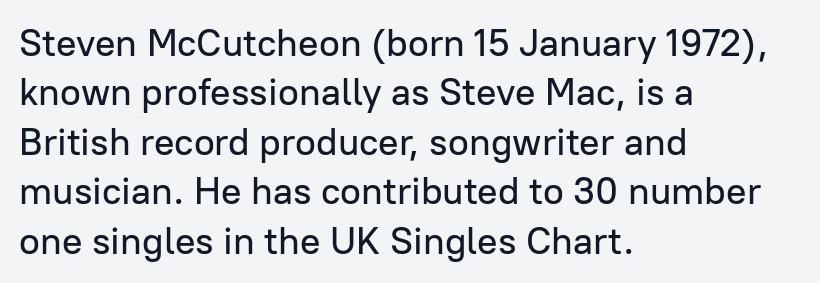
Lines of text with bare space underneath. Ordinary non-slanted type is in use. Is this a sans? Yes — the strokes have no serifs. Is this a fixed-width face? No — the glyphs have proportional, varying widths. The passage shown stacks its lines at a standard gap. Each word holds together tightly as a unit, with standard inter-letter gaps.
